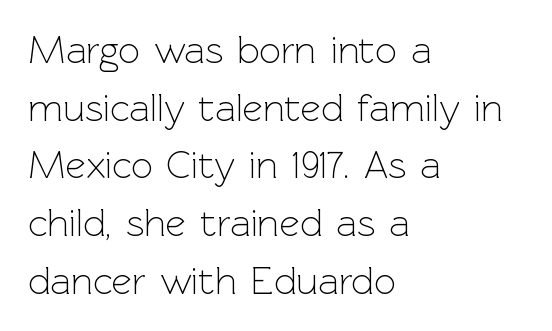
The image shows 39 px light sans-serif type, upright; set left-aligned, normal line spacing (1.48x), normal letter spacing, not underlined; a medium x-height.
